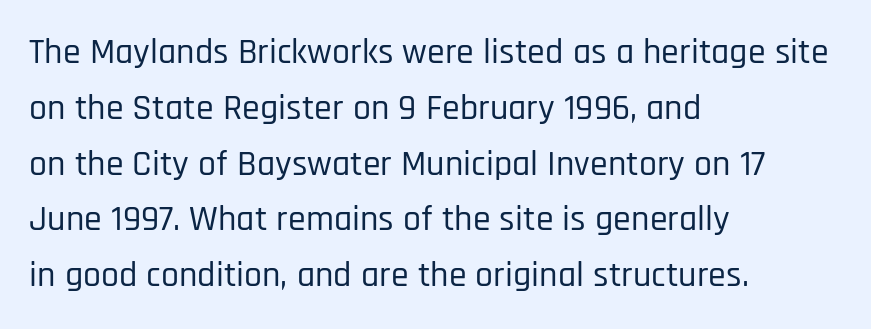
Notice how the stems are strictly vertical — no italics here. Classification — sans serif. Successive baselines arrive at the customary interval. Each letter keeps its own natural width here, so spacing adapts to shape. The lines are quadded left. Descender tails drop into unmarked territory.
